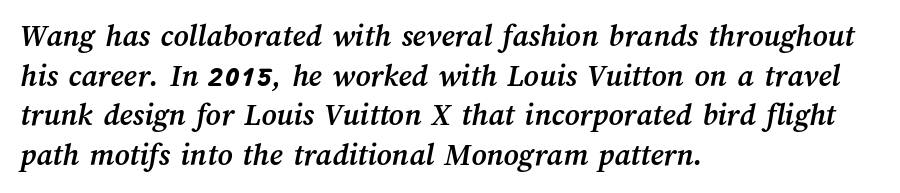
There is no visible air inserted between adjacent glyphs. Beneath every word, the page is bare. You could not count columns in this text — the font is proportionally spaced. A dark, heavy texture on the line: the type is bold.
